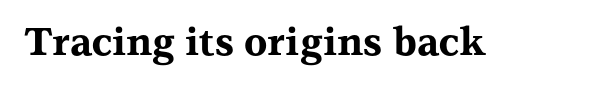
The image shows 38 px bold, wide serif type, upright; set normal letter spacing, not underlined; medium stroke contrast and a medium x-height.
